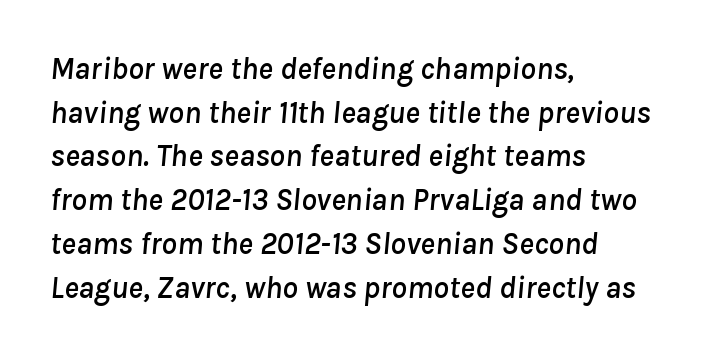
Q: Is the text italic (slanted)? A: Yes, it leans right by about 8 degrees.
Q: Is the text underlined? A: No.
Q: How is the paragraph aligned? A: Left-aligned.
Q: Is the spacing between letters normal or unusually wide? A: Normal.
Q: Is the spacing between lines tight, normal or loose? A: Normal.
Q: Width (condensed, normal, or wide)? A: Normal.
Q: Stroke contrast? A: Low.
Q: x-height? A: Medium.
Q: Monospaced? A: No.
